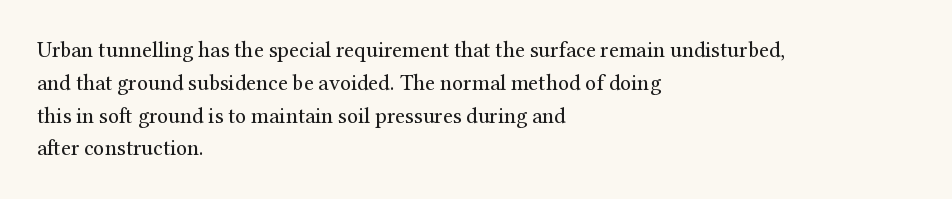
Q: Is the text bold? A: No.
Q: Is the text italic (slanted)? A: No, it is upright.
Q: Is the text underlined? A: No.
Q: How is the paragraph aligned? A: Left-aligned.
Q: Is the spacing between letters normal or unusually wide? A: Normal.
Q: Is the spacing between lines tight, normal or loose? A: Normal.
